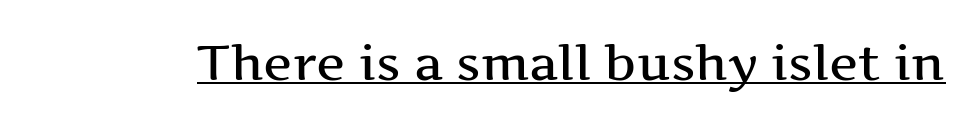
The image shows 49 px wide serif type, upright; set normal letter spacing, underlined; medium stroke contrast and a medium x-height.
